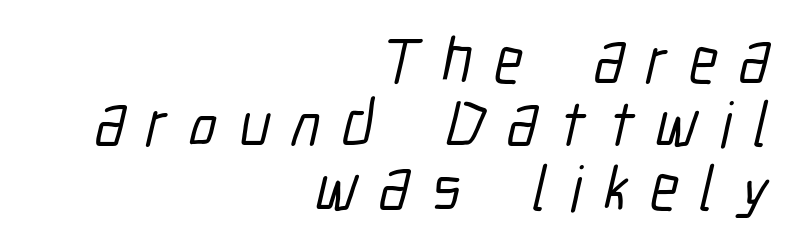
The image shows 64 px condensed sans-serif type; set right-aligned, tight line spacing (0.99x), unusually wide letter spacing (+0.34 em), not underlined; low stroke contrast and a medium x-height.
